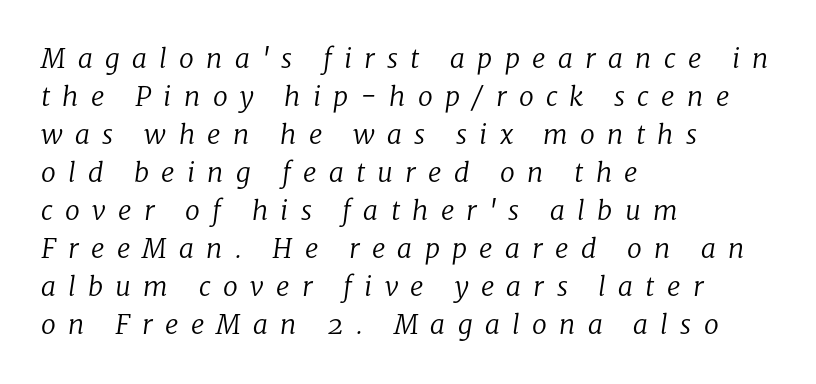
The image shows 27 px text type, italic (leaning right); set left-aligned, normal line spacing (1.41x), unusually wide letter spacing (+0.45 em), not underlined.
